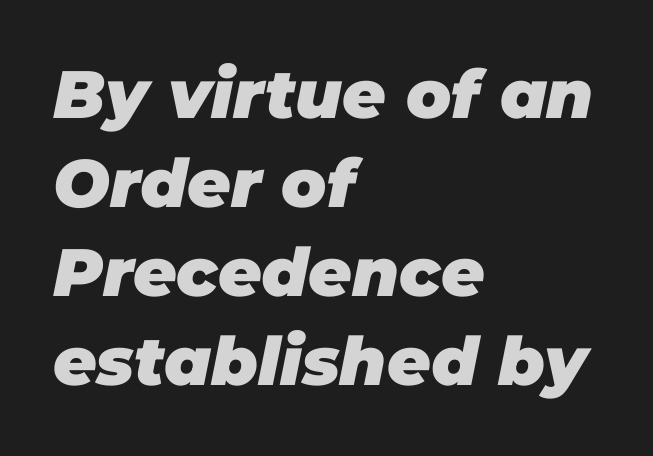
{"italic": "yes", "lean": "right", "slant_degrees": 11, "bold": "yes", "weight": "heavy", "width": "normal", "stroke_contrast": "low", "x_height": "large", "monospaced": "no", "underline": "no", "align": "left", "line_spacing": "normal", "line_spacing_ratio": 1.33, "letter_spacing": "normal", "letter_spacing_em": 0.0, "glyph_px": 67}
